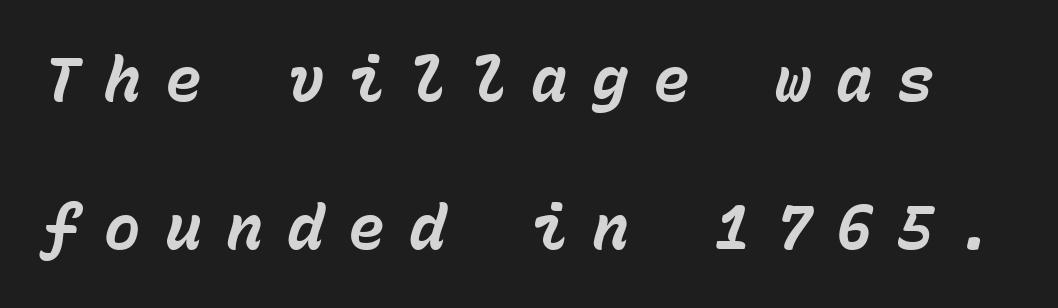
Q: Is the text bold? A: Yes.
Q: Is the text italic (slanted)? A: Yes, it leans right by about 15 degrees.
Q: Is the text underlined? A: No.
Q: Is the spacing between letters normal or unusually wide? A: Unusually wide.
Q: Is the spacing between lines tight, normal or loose? A: Loose.
Q: Width (condensed, normal, or wide)? A: Normal.
Q: Stroke contrast? A: Low.
Q: x-height? A: Medium.
Q: Monospaced? A: Yes.
